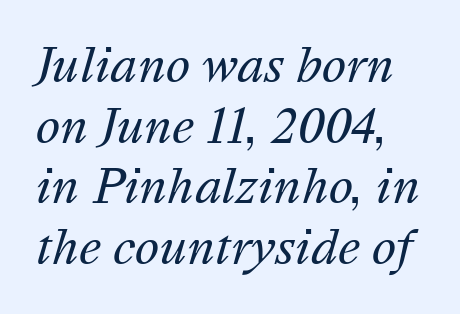
{"italic": "yes", "lean": "right", "slant_degrees": 16, "bold": "no", "weight": "regular", "width": "normal", "stroke_contrast": "medium", "x_height": "medium", "monospaced": "no", "underline": "no", "line_spacing": "normal", "line_spacing_ratio": 1.32, "letter_spacing": "normal", "letter_spacing_em": 0.0, "glyph_px": 46}
